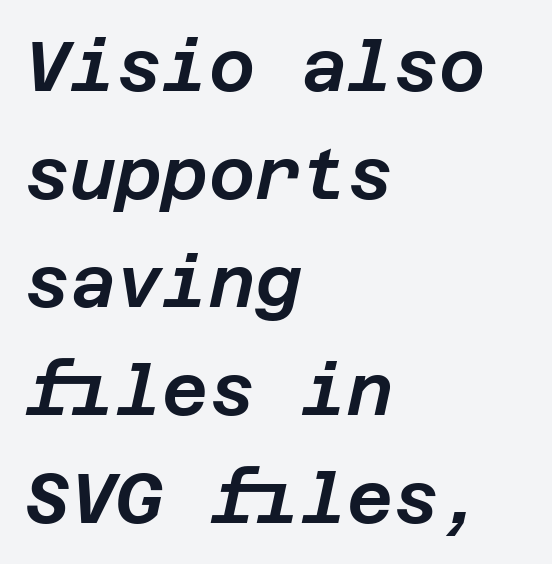
Q: Is the text italic (slanted)? A: Yes, it leans right by about 12 degrees.
Q: Is the text underlined? A: No.
Q: How is the paragraph aligned? A: Left-aligned.
Q: Is the spacing between letters normal or unusually wide? A: Normal.
Q: Is the spacing between lines tight, normal or loose? A: Normal.
Q: Width (condensed, normal, or wide)? A: Normal.
Q: Stroke contrast? A: Low.
Q: x-height? A: Large.
